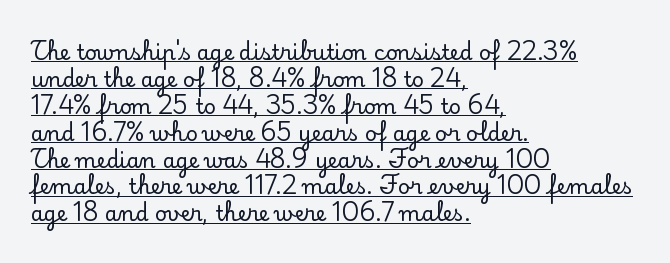
The typesetter has applied underlining to the passage shown. The lettering stays uniformly vertical, giving the passage a roman look. Line beginnings align vertically; line endings do not. Standard letterfit; no display-style spreading of the glyphs.
